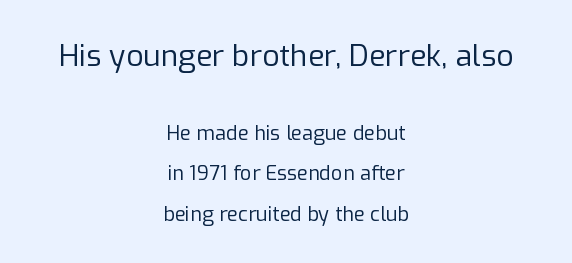
Here the designer chose a conventional face with non-uniform glyph widths. Glance below the letters and you will spot only blank space. It's the straight-up-and-down kind of type. The lines in this sample share a center point and differ in where they start and stop. Letterform terminals end flat and unadorned throughout the passage. This sample uses plain, unmodified letter spacing.
